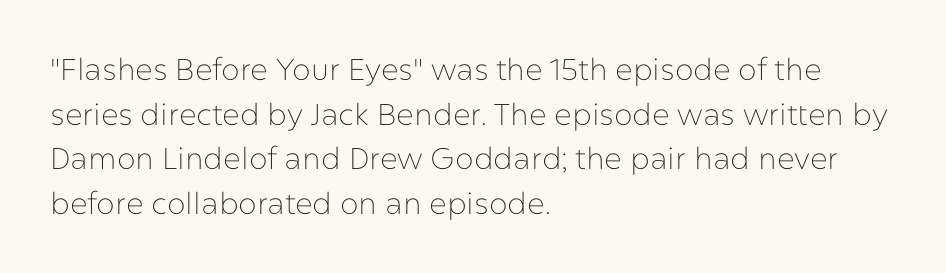
Q: Is the text bold? A: No.
Q: Is the text italic (slanted)? A: No, it is upright.
Q: Is the typeface a serif or a sans-serif typeface? A: Sans-serif.
Q: Is the text underlined? A: No.
Q: How is the paragraph aligned? A: Left-aligned.
Q: Is the spacing between letters normal or unusually wide? A: Normal.
Q: Is the spacing between lines tight, normal or loose? A: Normal.
Q: Width (condensed, normal, or wide)? A: Normal.
Q: Stroke contrast? A: Low.
Q: x-height? A: Medium.
Q: Monospaced? A: No.
